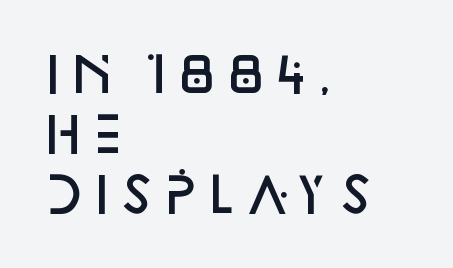
{"serif": "no", "italic": "no", "bold": "semi", "weight": "semibold", "width": "normal", "stroke_contrast": "low", "x_height": "large", "monospaced": "no", "underline": "no", "align": "left", "line_spacing": "normal", "line_spacing_ratio": 1.25, "letter_spacing": "normal", "letter_spacing_em": 0.0, "glyph_px": 48}
